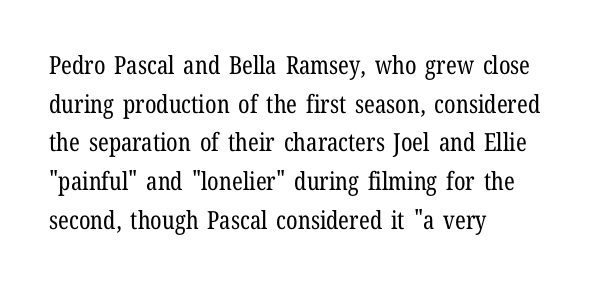
Notice how descenders clear the ascenders below comfortably — that's standard leading. Posture: vertical. Letter spacing: default. This rendering uses left alignment, leaving the right contour irregular.
